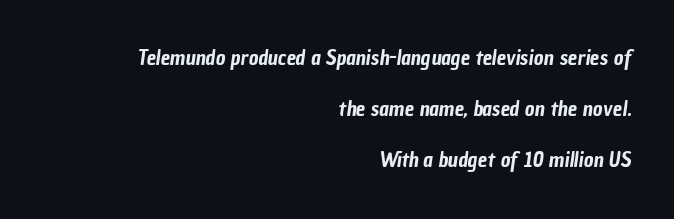
The rendering anchors every line to the right-hand side. This sample trades compactness for vertical openness between lines. This rendering leaves character spacing at its baseline value. Clear beneath every line of the passage.
